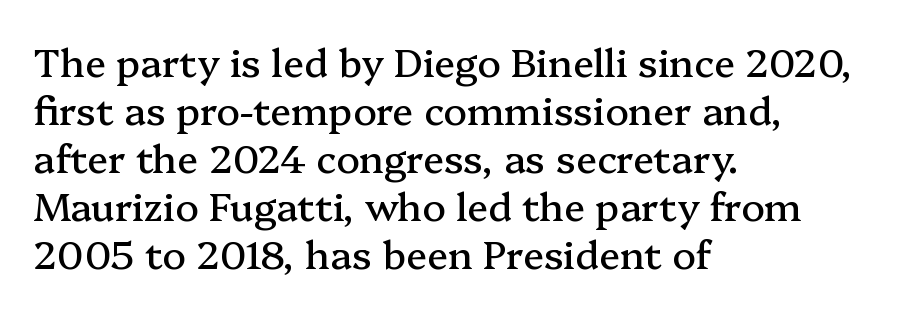
{"serif": "yes", "italic": "no", "width": "normal", "stroke_contrast": "medium", "x_height": "medium", "monospaced": "no", "underline": "no", "align": "left", "line_spacing_ratio": 1.23, "letter_spacing": "normal", "letter_spacing_em": 0.0, "glyph_px": 39}
